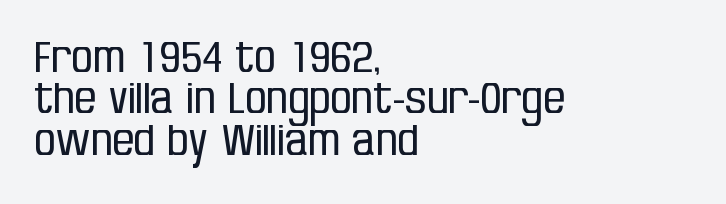
The image shows 43 px regular-weight, condensed sans-serif type, upright; set left-aligned, tight line spacing (0.96x), normal letter spacing, not underlined; low stroke contrast and a large x-height.
